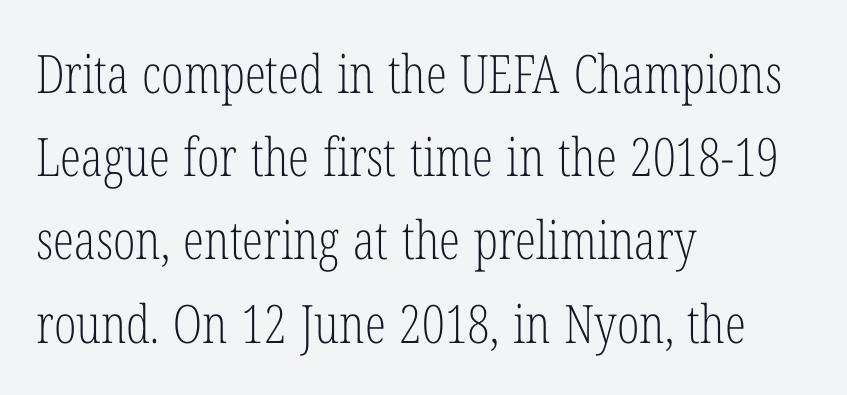
The image shows 53 px light, condensed serif type, upright; set left-aligned, normal line spacing (1.57x), normal letter spacing, not underlined; low stroke contrast and a medium x-height.
